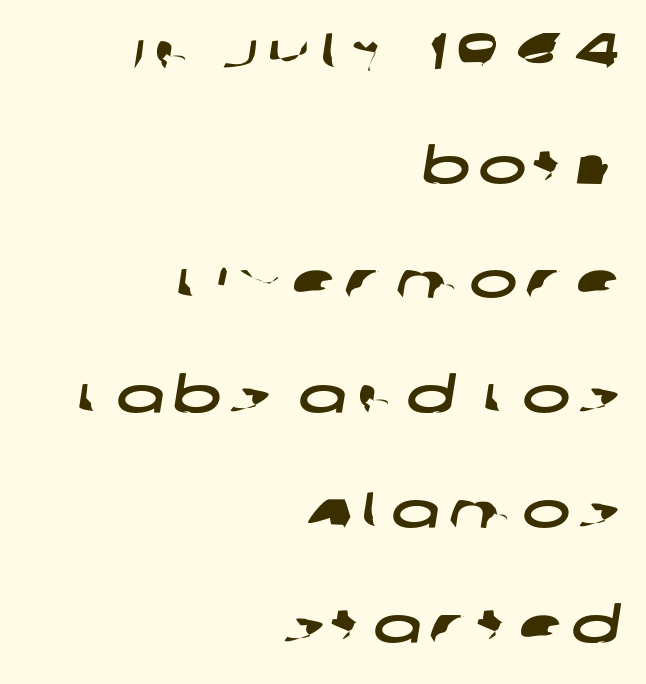
Q: Is the typeface a serif or a sans-serif typeface? A: Sans-serif.
Q: Is the text underlined? A: No.
Q: How is the paragraph aligned? A: Right-aligned.
Q: Is the spacing between lines tight, normal or loose? A: Loose.
Q: Width (condensed, normal, or wide)? A: Wide.
Q: Stroke contrast? A: Low.
Q: x-height? A: Large.
Q: Monospaced? A: No.
